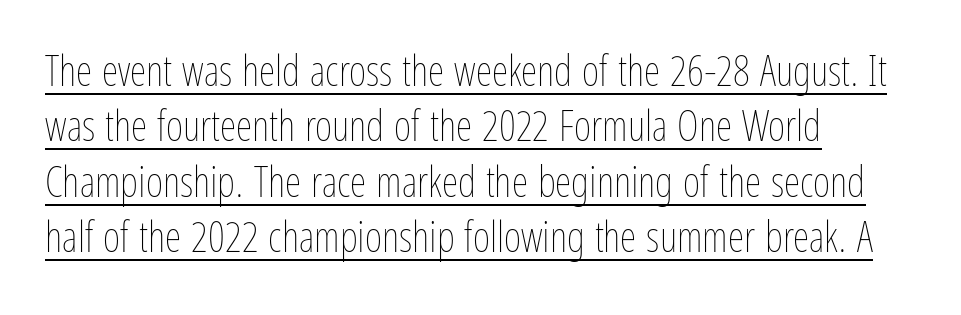
Q: Is the text bold? A: No.
Q: Is the text italic (slanted)? A: No, it is upright.
Q: Is the text underlined? A: Yes.
Q: How is the paragraph aligned? A: Left-aligned.
Q: Is the spacing between letters normal or unusually wide? A: Normal.
Q: Is the spacing between lines tight, normal or loose? A: Normal.
Q: Width (condensed, normal, or wide)? A: Condensed.
Q: Stroke contrast? A: Low.
Q: x-height? A: Medium.
Q: Monospaced? A: No.
